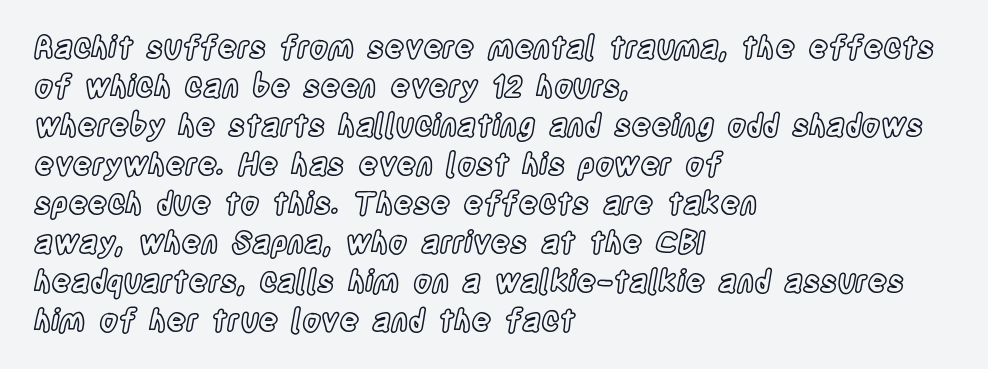
Q: Is the text italic (slanted)? A: Yes.
Q: Is the text underlined? A: No.
Q: How is the paragraph aligned? A: Left-aligned.
Q: Is the spacing between letters normal or unusually wide? A: Normal.
Q: Is the spacing between lines tight, normal or loose? A: Normal.
Q: Width (condensed, normal, or wide)? A: Condensed.
Q: x-height? A: Large.
Q: Monospaced? A: No.
